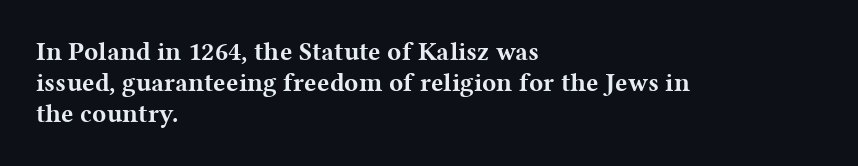
{"italic": "no", "bold": "yes", "underline": "no", "align": "left", "line_spacing_ratio": 1.2, "letter_spacing": "normal", "letter_spacing_em": 0.0, "glyph_px": 26}
